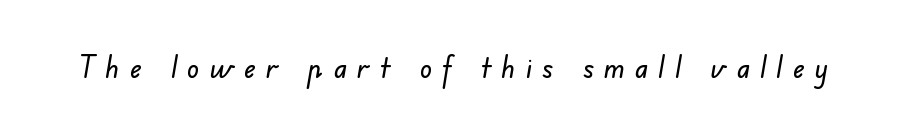
The image shows 30 px sans-serif type; set unusually wide letter spacing (+0.34 em), not underlined; low stroke contrast and a small x-height.
